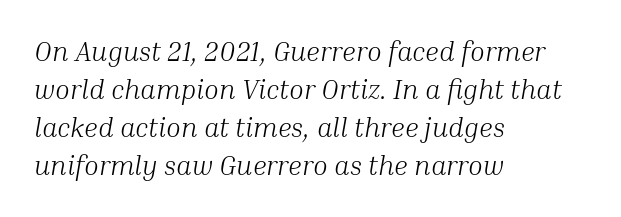
{"italic": "yes", "lean": "right", "slant_degrees": 10, "bold": "no", "underline": "no", "align": "left", "line_spacing": "normal", "line_spacing_ratio": 1.41, "letter_spacing": "normal", "letter_spacing_em": 0.0, "glyph_px": 27}
